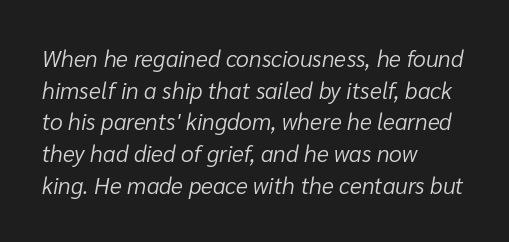
Q: Is the text bold? A: No.
Q: Is the text italic (slanted)? A: Yes, it leans right by about 10 degrees.
Q: Is the text underlined? A: No.
Q: How is the paragraph aligned? A: Left-aligned.
Q: Is the spacing between letters normal or unusually wide? A: Normal.
Q: Is the spacing between lines tight, normal or loose? A: Normal.
